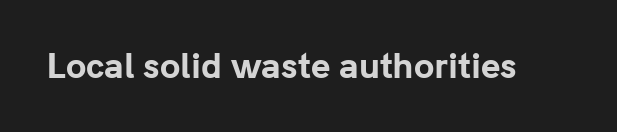
{"serif": "no", "italic": "no", "bold": "yes", "weight": "bold", "width": "normal", "stroke_contrast": "low", "x_height": "medium", "monospaced": "no", "underline": "no", "letter_spacing": "normal", "letter_spacing_em": 0.0, "glyph_px": 33}
